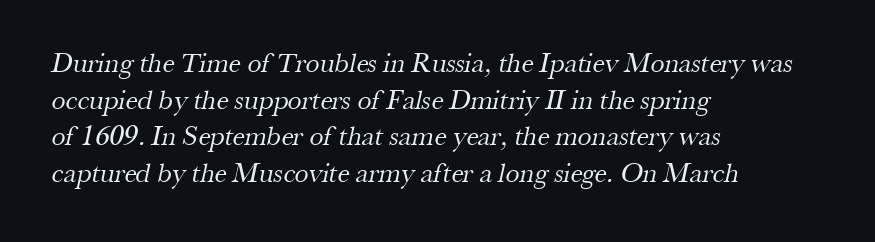
{"serif": "yes", "bold": "no", "weight": "regular", "width": "normal", "stroke_contrast": "medium", "x_height": "small", "monospaced": "no", "underline": "no", "align": "left", "line_spacing": "normal", "line_spacing_ratio": 1.31, "letter_spacing": "normal", "letter_spacing_em": 0.0, "glyph_px": 28}
